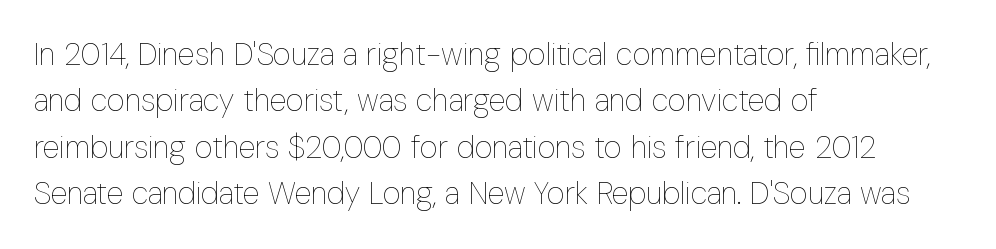
Q: Is the text bold? A: No.
Q: Is the text italic (slanted)? A: No, it is upright.
Q: Is the text underlined? A: No.
Q: How is the paragraph aligned? A: Left-aligned.
Q: Is the spacing between letters normal or unusually wide? A: Normal.
Q: Is the spacing between lines tight, normal or loose? A: Normal.
Q: Width (condensed, normal, or wide)? A: Condensed.
Q: Stroke contrast? A: Low.
Q: x-height? A: Medium.
Q: Monospaced? A: No.
